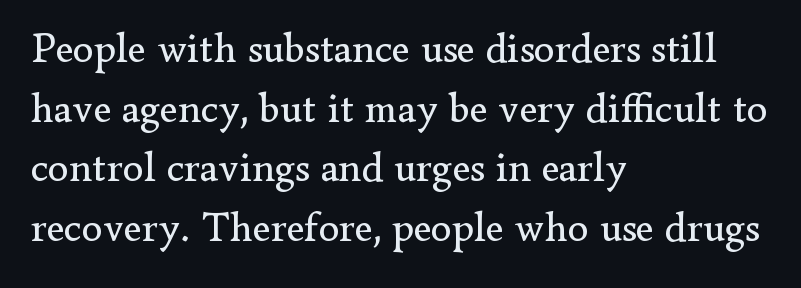
The image shows 42 px regular-weight serif type, upright; set left-aligned, normal line spacing (1.42x), normal letter spacing, not underlined; low stroke contrast and a small x-height.
